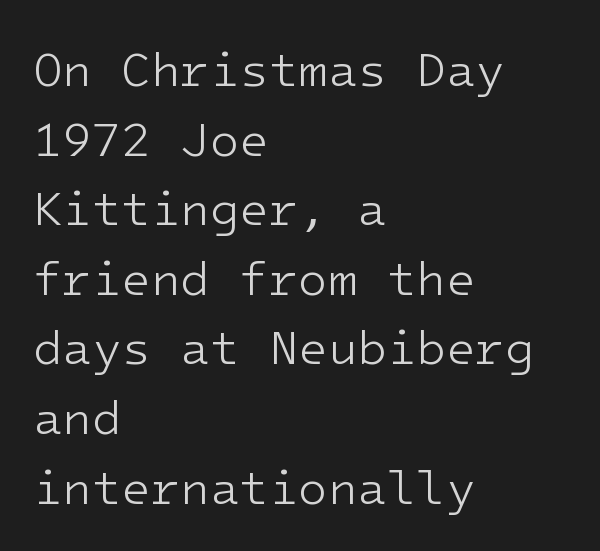
Q: Is the text bold? A: No.
Q: Is the text italic (slanted)? A: No, it is upright.
Q: Is the typeface a serif or a sans-serif typeface? A: Sans-serif.
Q: Is the text underlined? A: No.
Q: How is the paragraph aligned? A: Left-aligned.
Q: Is the spacing between letters normal or unusually wide? A: Normal.
Q: Is the spacing between lines tight, normal or loose? A: Normal.
Q: Width (condensed, normal, or wide)? A: Normal.
Q: Stroke contrast? A: Low.
Q: x-height? A: Medium.
Q: Monospaced? A: Yes.
